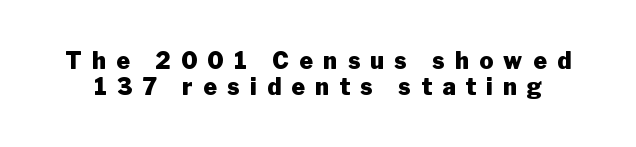
The image shows 23 px bold type, upright; set tight line spacing (1.13x), unusually wide letter spacing (+0.45 em), not underlined.
